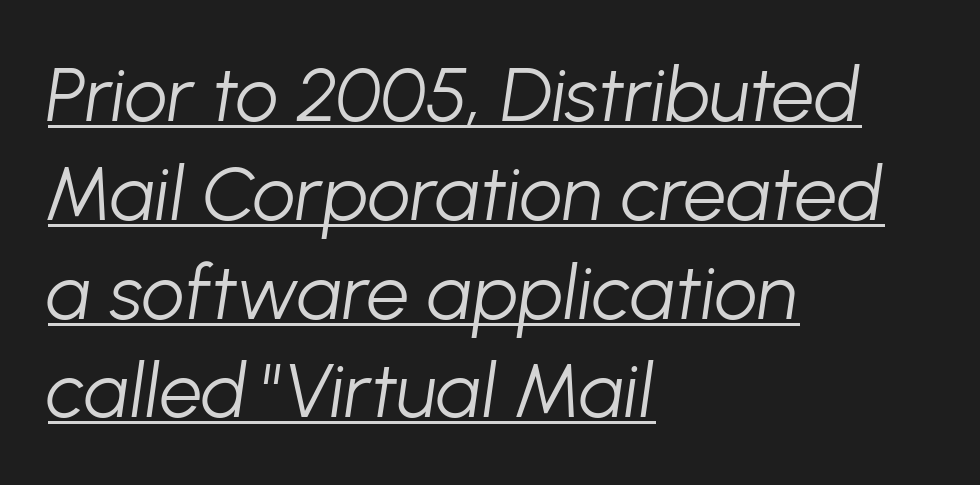
Q: Is the text bold? A: No.
Q: Is the text italic (slanted)? A: Yes, it leans right by about 8 degrees.
Q: Is the text underlined? A: Yes.
Q: How is the paragraph aligned? A: Left-aligned.
Q: Is the spacing between letters normal or unusually wide? A: Normal.
Q: Is the spacing between lines tight, normal or loose? A: Normal.
Q: Width (condensed, normal, or wide)? A: Normal.
Q: Stroke contrast? A: Low.
Q: x-height? A: Medium.
Q: Monospaced? A: No.
